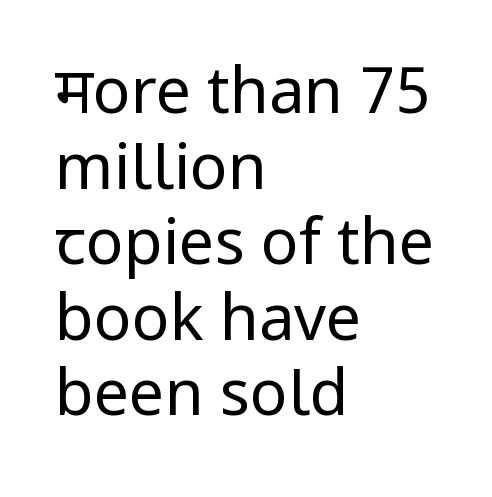
Q: Is the text bold? A: No.
Q: Is the text italic (slanted)? A: No, it is upright.
Q: Is the typeface a serif or a sans-serif typeface? A: Sans-serif.
Q: Is the text underlined? A: No.
Q: How is the paragraph aligned? A: Left-aligned.
Q: Is the spacing between letters normal or unusually wide? A: Normal.
Q: Width (condensed, normal, or wide)? A: Normal.
Q: Stroke contrast? A: Low.
Q: x-height? A: Medium.
Q: Monospaced? A: No.
